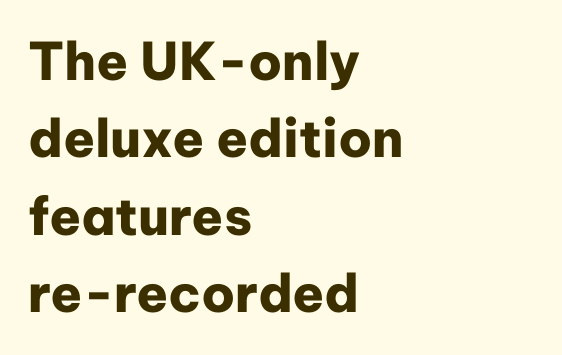
{"serif": "no", "italic": "no", "bold": "yes", "weight": "heavy", "width": "normal", "stroke_contrast": "low", "x_height": "medium", "monospaced": "no", "underline": "no", "align": "left", "line_spacing": "normal", "line_spacing_ratio": 1.49, "letter_spacing": "normal", "letter_spacing_em": 0.0, "glyph_px": 52}
